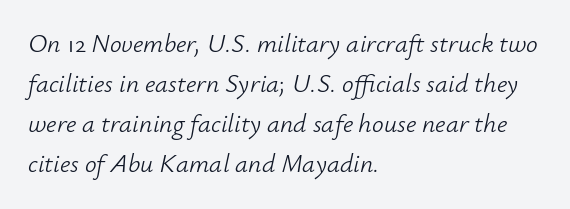
{"italic": "yes", "lean": "right", "slant_degrees": 12, "bold": "no", "underline": "no", "align": "left", "line_spacing": "normal", "line_spacing_ratio": 1.54, "letter_spacing": "normal", "letter_spacing_em": 0.0, "glyph_px": 26}
